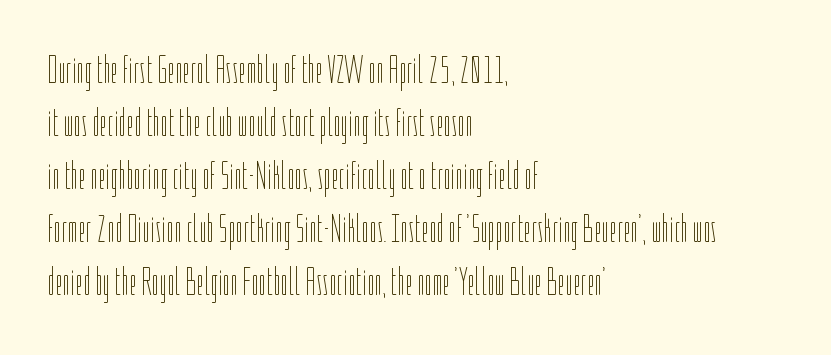
The rendering uses natural spacing where letterforms have individual widths. The gaps between neighbouring characters are ordinary and unremarkable. Layout note: lines flush left. Italic? Not at all — the glyphs are vertical. The words here are not underlined.
